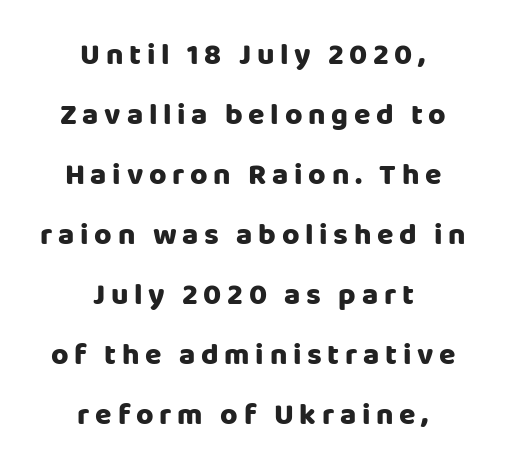
Q: Is the text bold? A: Yes.
Q: Is the text italic (slanted)? A: No, it is upright.
Q: Is the typeface a serif or a sans-serif typeface? A: Sans-serif.
Q: Is the text underlined? A: No.
Q: How is the paragraph aligned? A: Centered.
Q: Is the spacing between lines tight, normal or loose? A: Loose.
Q: Width (condensed, normal, or wide)? A: Normal.
Q: Stroke contrast? A: Low.
Q: x-height? A: Large.
Q: Monospaced? A: No.
